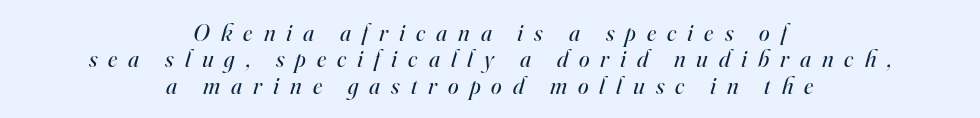
A light-to-regular cut is what we see here. The typesetter chose a symmetrical, centered arrangement here. The face used here is rendered with a markedly widened letterfit. The space beneath each line is pristine and unruled. Each new line begins almost immediately beneath the previous one.
